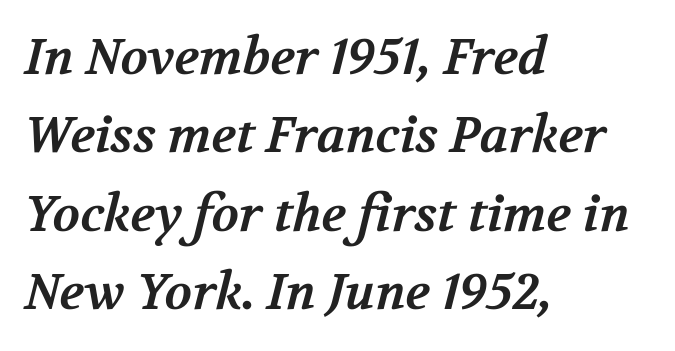
The image shows 50 px bold serif type; set left-aligned, normal line spacing (1.57x), normal letter spacing, not underlined; medium stroke contrast and a medium x-height.
